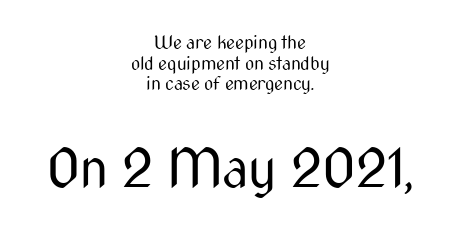
Characters follow at the spacing the type designer built in. The text block is weighted toward neither margin, spreading evenly from the middle. The composition opens small and finishes big. The letters carry no serifs — their stems end cleanly without finishing strokes.
